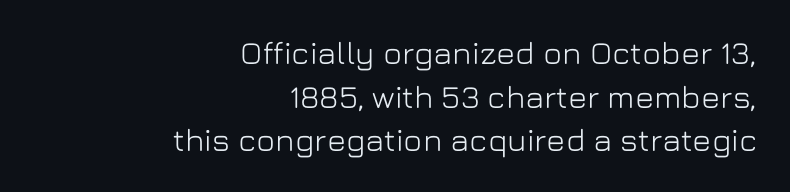
Spacing verdict: proportional, widths tailored to each character. Font category for this specimen: sans-serif. Line spacing here is normal. The space directly below the letters is spotless. Short and long lines alike share a common ending point at right.
